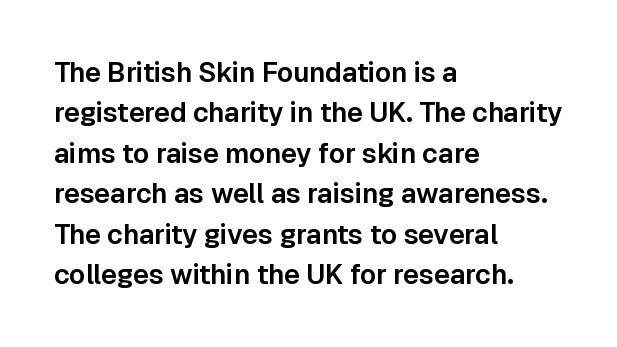
{"italic": "no", "underline": "no", "align": "left", "line_spacing": "normal", "line_spacing_ratio": 1.5, "letter_spacing": "normal", "letter_spacing_em": 0.0, "glyph_px": 27}
